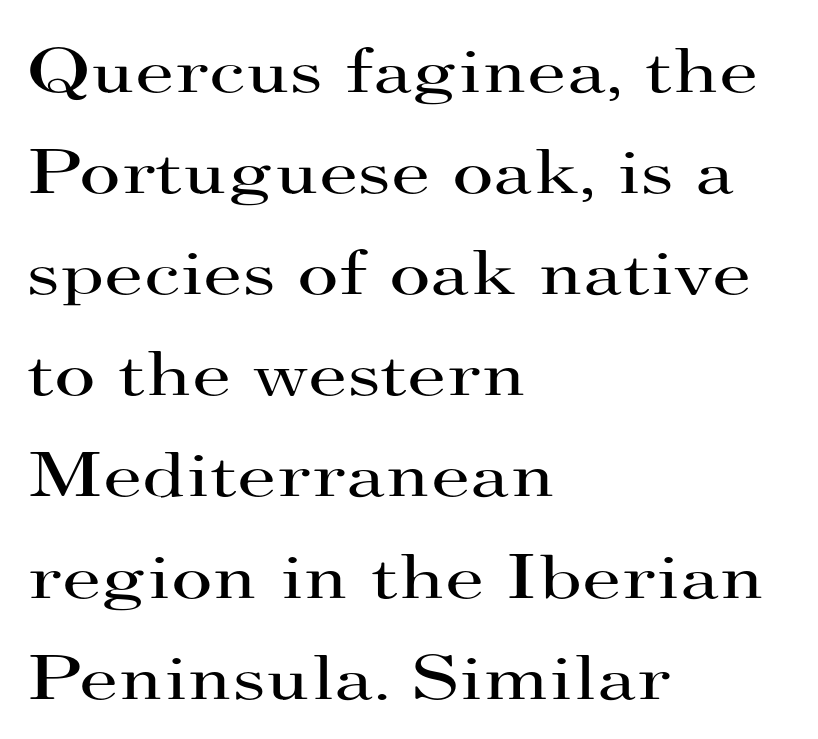
The specimen reads as upright at a glance. These lines are composed in type with serifs. Line beginnings align vertically; line endings do not. The font is comparable to plain body text, perhaps lighter. You could not count columns in this text — the font is proportionally spaced.
